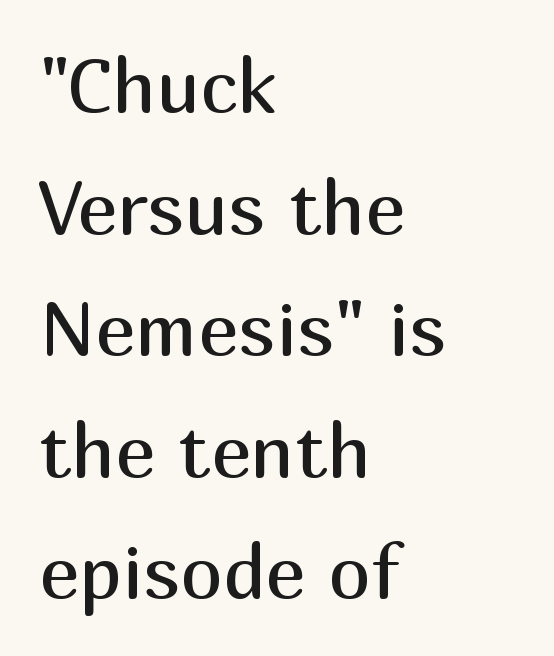
Q: Is the text bold? A: No.
Q: Is the text italic (slanted)? A: No, it is upright.
Q: Is the typeface a serif or a sans-serif typeface? A: Sans-serif.
Q: Is the text underlined? A: No.
Q: How is the paragraph aligned? A: Left-aligned.
Q: Is the spacing between letters normal or unusually wide? A: Normal.
Q: Is the spacing between lines tight, normal or loose? A: Normal.
Q: Width (condensed, normal, or wide)? A: Normal.
Q: Stroke contrast? A: Medium.
Q: x-height? A: Medium.
Q: Monospaced? A: No.
